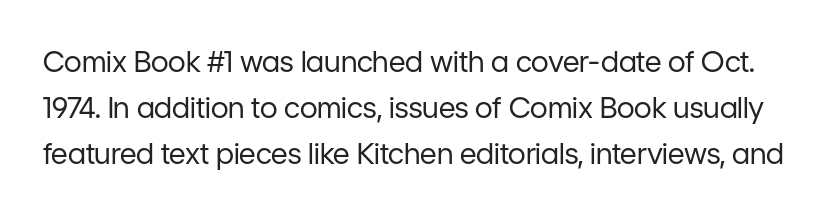
Q: Is the text bold? A: No.
Q: Is the text italic (slanted)? A: No, it is upright.
Q: Is the typeface a serif or a sans-serif typeface? A: Sans-serif.
Q: Is the text underlined? A: No.
Q: Is the spacing between letters normal or unusually wide? A: Normal.
Q: Is the spacing between lines tight, normal or loose? A: Normal.
Q: Width (condensed, normal, or wide)? A: Normal.
Q: Stroke contrast? A: Low.
Q: x-height? A: Medium.
Q: Monospaced? A: No.
